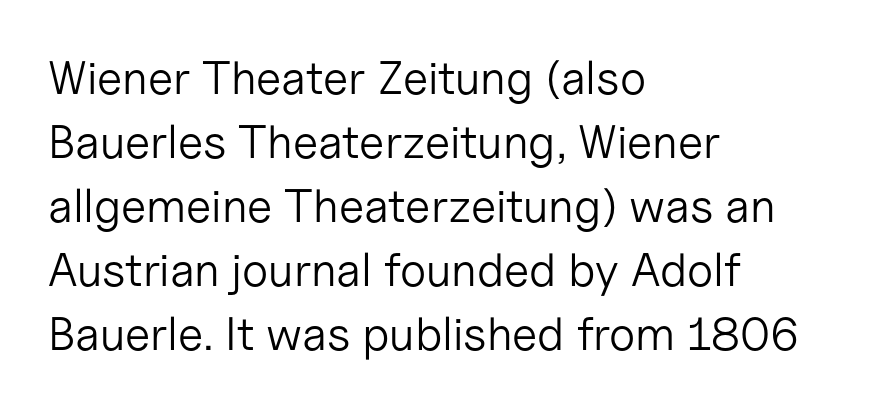
Q: Is the text bold? A: No.
Q: Is the text italic (slanted)? A: No, it is upright.
Q: Is the typeface a serif or a sans-serif typeface? A: Sans-serif.
Q: Is the text underlined? A: No.
Q: How is the paragraph aligned? A: Left-aligned.
Q: Is the spacing between letters normal or unusually wide? A: Normal.
Q: Is the spacing between lines tight, normal or loose? A: Normal.
Q: Width (condensed, normal, or wide)? A: Normal.
Q: Stroke contrast? A: Low.
Q: x-height? A: Medium.
Q: Monospaced? A: No.
